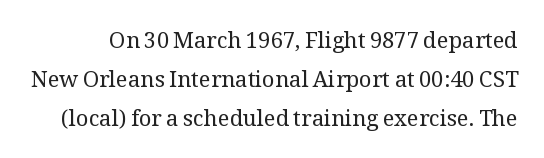
Q: Is the text bold? A: No.
Q: Is the text italic (slanted)? A: No, it is upright.
Q: Is the text underlined? A: No.
Q: Is the spacing between letters normal or unusually wide? A: Normal.
